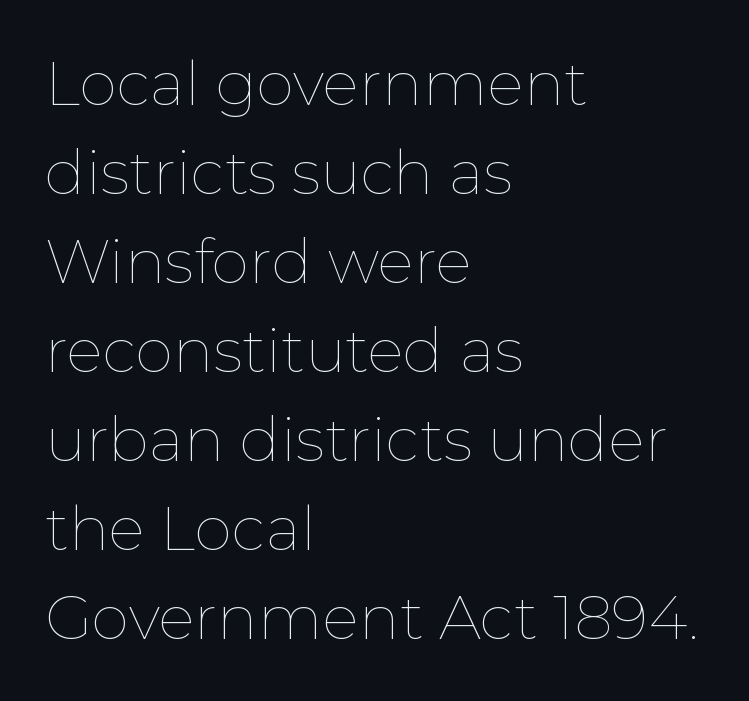
Weight class: somewhere from thin through regular. These lines are set flush left with a ragged right edge. Each new line begins a customary step beneath the previous one. Decoration check: the copy has no underline. A typesetter would call this proportional, since set widths differ per character. This is the regular roman posture of the typeface.
